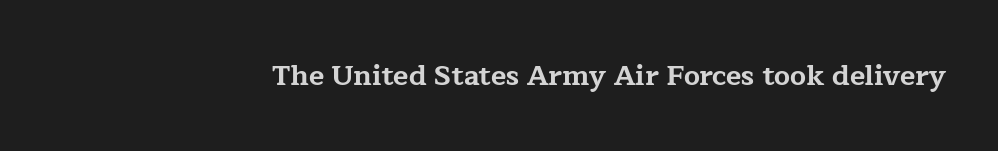
{"serif": "yes", "italic": "no", "bold": "yes", "weight": "bold", "width": "wide", "stroke_contrast": "low", "x_height": "medium", "monospaced": "no", "underline": "no", "letter_spacing": "normal", "letter_spacing_em": 0.0, "glyph_px": 28}
